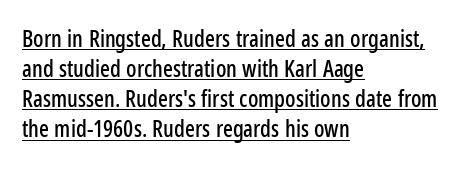
Q: Is the text italic (slanted)? A: No, it is upright.
Q: Is the text underlined? A: Yes.
Q: How is the paragraph aligned? A: Left-aligned.
Q: Is the spacing between letters normal or unusually wide? A: Normal.
Q: Is the spacing between lines tight, normal or loose? A: Normal.
